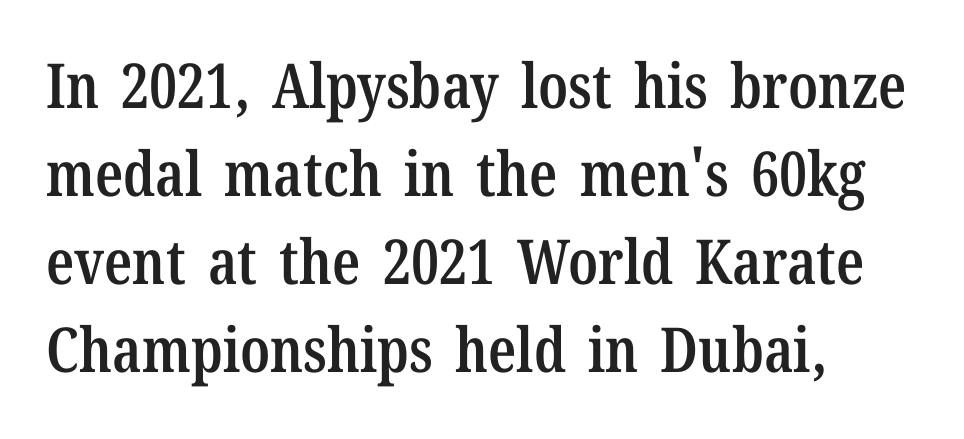
Casual observation: everything's shoved over to the left. Look at the stroke-to-counter ratio: somewhat heavy, a semibold. Is this a fixed-width face? No — the glyphs have proportional, varying widths. No extra tracking has been applied to these lines.
